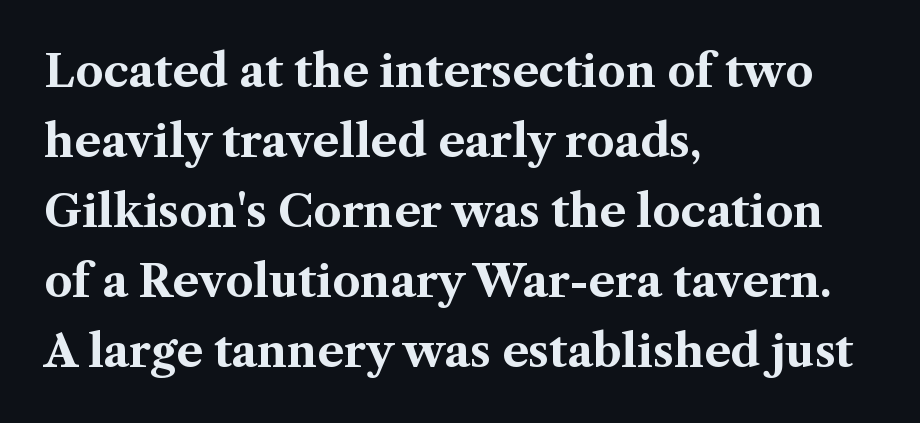
The image shows 44 px bold serif type, upright; set left-aligned, normal line spacing (1.59x), normal letter spacing, not underlined; medium stroke contrast and a medium x-height.
